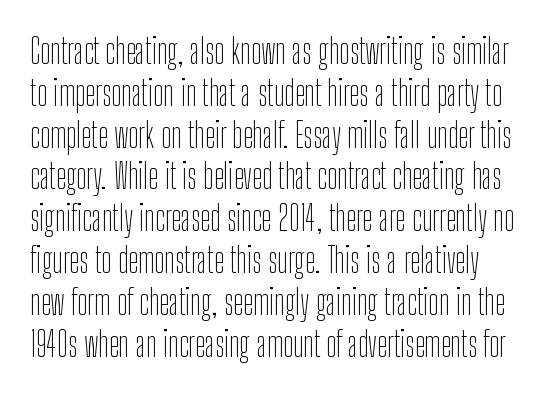
The image shows 34 px thin, condensed sans-serif type, upright; set line spacing 1.23x, normal letter spacing, not underlined; low stroke contrast and a medium x-height.
